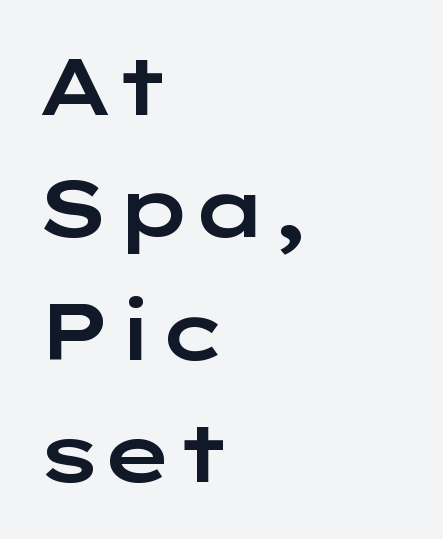
{"serif": "no", "italic": "no", "width": "wide", "stroke_contrast": "low", "x_height": "medium", "monospaced": "no", "underline": "no", "align": "left", "line_spacing": "normal", "line_spacing_ratio": 1.55, "letter_spacing": "normal", "letter_spacing_em": 0.0, "glyph_px": 79}
